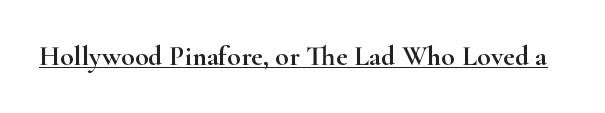
The glyphs are accompanied by a horizontal stroke just below them. Little horizontal feet cap the strokes, marking this as serif type. The specimen reads as upright at a glance. Each letter keeps its own natural width here, so spacing adapts to shape. No extra tracking has been applied to these lines.
